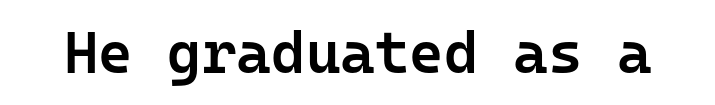
Observe the ordinary spacing: letters are neighbours, not strangers. The face used here is monospaced, like something from a code editor. Glance below the letters and you will spot only blank space. Notice the strokes are somewhat thickened but not fully heavy: this is a semibold. This sample uses an upright cut, with every glyph sitting square on the baseline.
